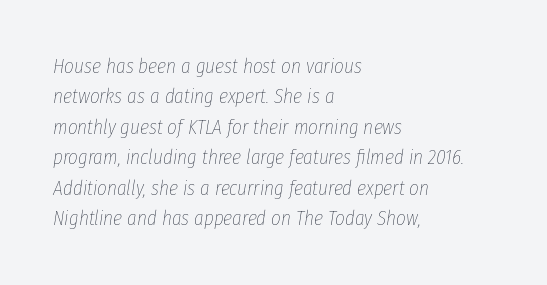
In terms of leading, this rendering sits right in the middle. Default kerning and tracking; the words read as compact shapes. It's the slanting kind of type. Each row of text sits above clean, open space. All the whitespace from short lines collects on the right. Compared with a typical body face, this is equally light or lighter still.
